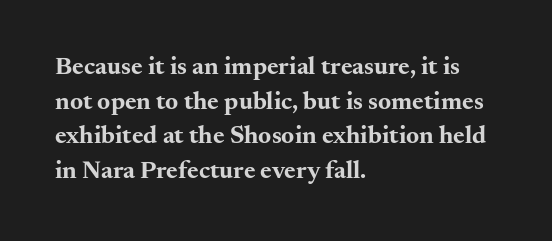
The image shows 25 px bold type, upright; set left-aligned, normal line spacing (1.39x), normal letter spacing, not underlined.
